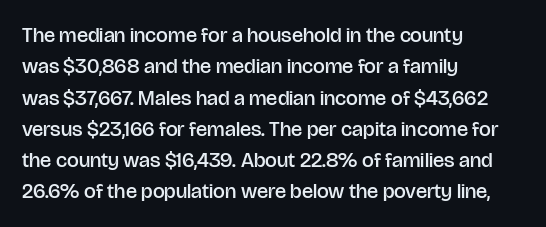
The image shows 21 px text type, upright; set left-aligned, normal line spacing (1.49x), normal letter spacing, not underlined.
